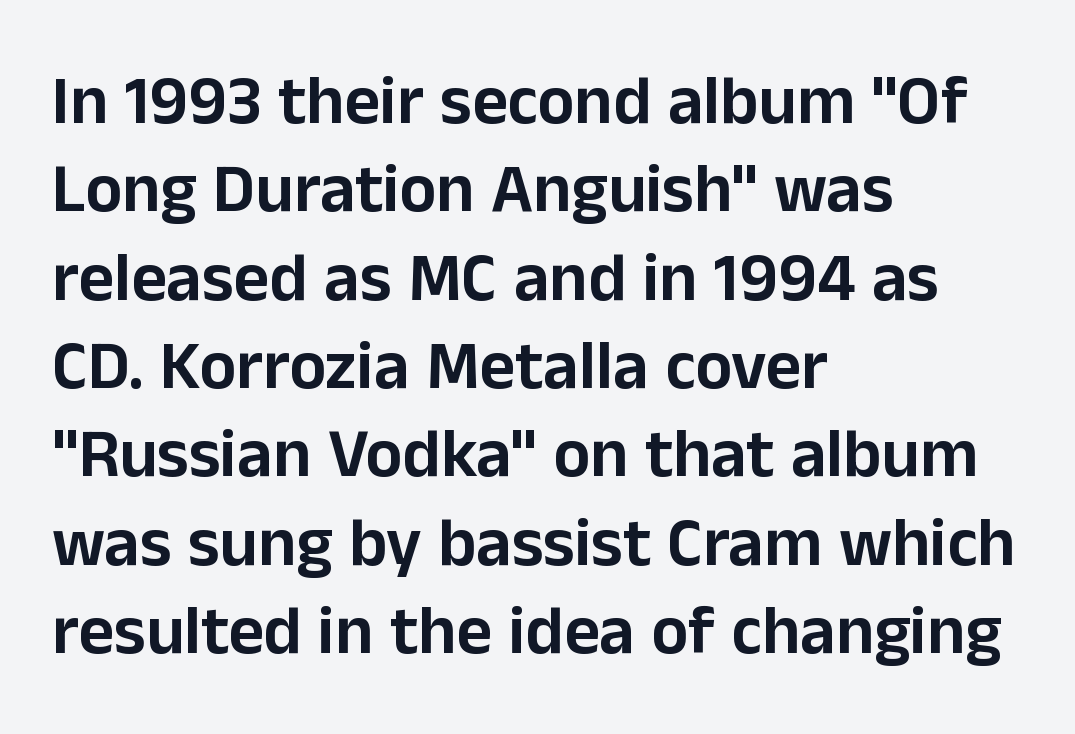
{"serif": "no", "italic": "no", "width": "normal", "stroke_contrast": "low", "x_height": "medium", "monospaced": "no", "underline": "no", "align": "left", "line_spacing": "normal", "line_spacing_ratio": 1.28, "letter_spacing": "normal", "letter_spacing_em": 0.0, "glyph_px": 69}
